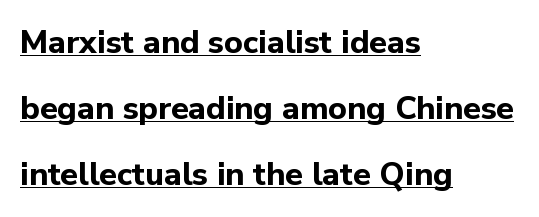
Posture: vertical. Is the block centered? No — it sits flush against the left margin. Bold? Absolutely — the strokes are thick and heavy. A typesetter would call this proportional, since set widths differ per character.
